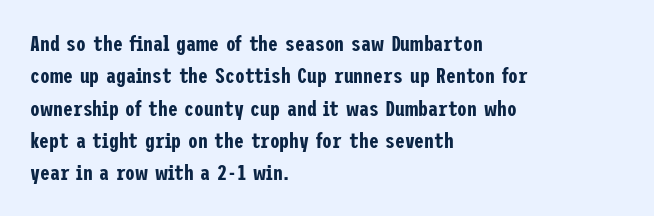
Bare-footed words on every line. The space between consecutive lines is moderate. Caption: standard tracking, unaltered. The lettering holds an erect, upright posture throughout. The text block is weighted toward the left margin, trailing off unevenly rightward.
